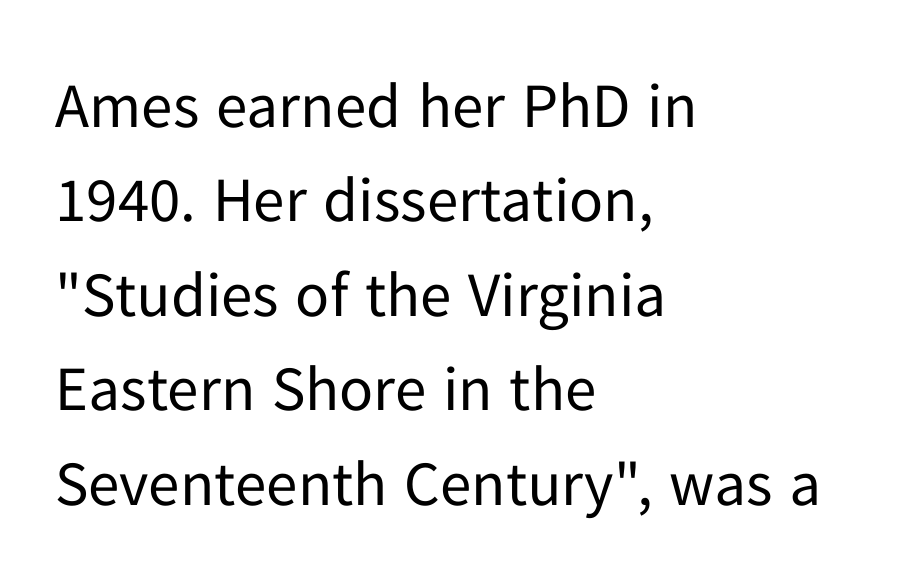
Each stroke keeps to a modest, everyday thickness or less. Each row of text sits above clean, open space. Is the block centered? No — it sits flush against the left margin. Characters follow at the spacing the type designer built in.
